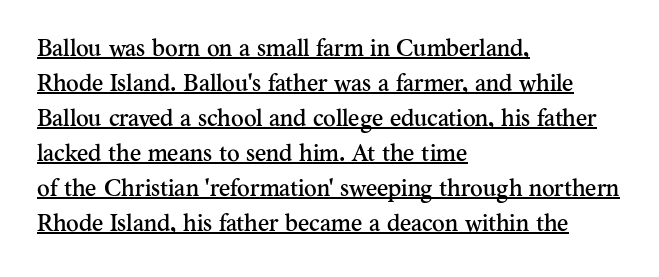
These lines stack with their left ends in a neat column. Evenly set lines give the paragraph a standard silhouette. Between one letter and the next there's only the usual sliver of space. Honestly, the underline is the first thing you notice here.
